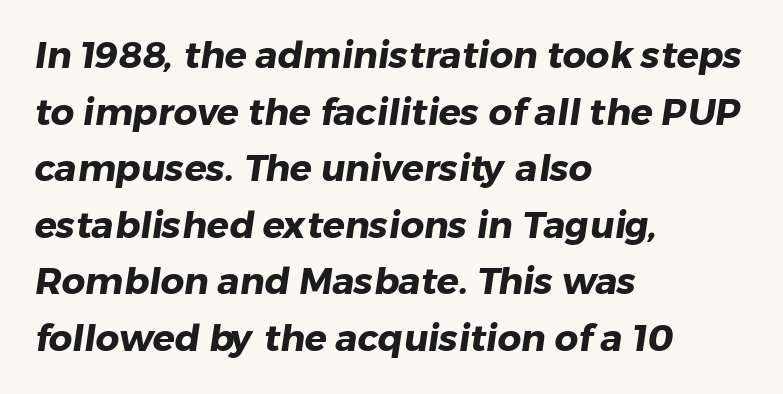
Q: Is the text bold? A: Yes.
Q: Is the typeface a serif or a sans-serif typeface? A: Sans-serif.
Q: Is the text underlined? A: No.
Q: How is the paragraph aligned? A: Left-aligned.
Q: Is the spacing between letters normal or unusually wide? A: Normal.
Q: Is the spacing between lines tight, normal or loose? A: Normal.
Q: Width (condensed, normal, or wide)? A: Normal.
Q: Stroke contrast? A: Low.
Q: x-height? A: Medium.
Q: Monospaced? A: No.
